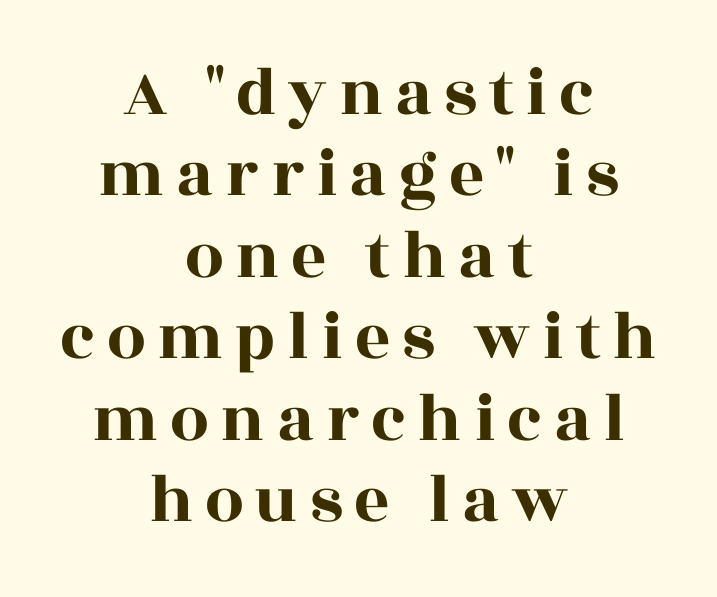
Q: Is the text italic (slanted)? A: No, it is upright.
Q: Is the typeface a serif or a sans-serif typeface? A: Serif.
Q: Is the text underlined? A: No.
Q: How is the paragraph aligned? A: Centered.
Q: Width (condensed, normal, or wide)? A: Wide.
Q: x-height? A: Large.
Q: Monospaced? A: No.
